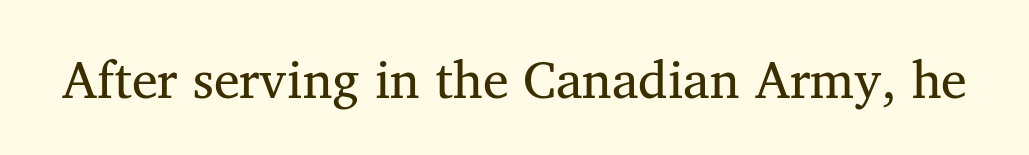
Q: Is the text bold? A: No.
Q: Is the text italic (slanted)? A: No, it is upright.
Q: Is the typeface a serif or a sans-serif typeface? A: Serif.
Q: Is the text underlined? A: No.
Q: Is the spacing between letters normal or unusually wide? A: Normal.
Q: Width (condensed, normal, or wide)? A: Normal.
Q: Stroke contrast? A: Medium.
Q: x-height? A: Medium.
Q: Monospaced? A: No.
